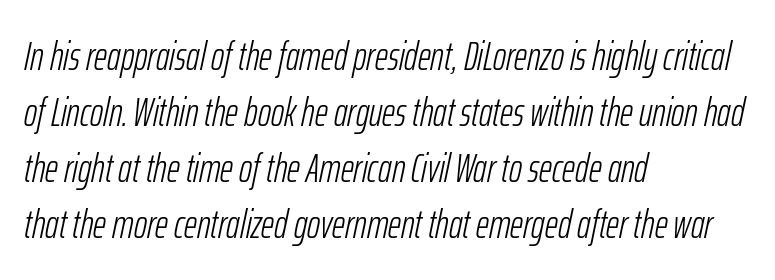
{"italic": "yes", "lean": "right", "slant_degrees": 12, "bold": "no", "weight": "light", "width": "condensed", "stroke_contrast": "low", "x_height": "medium", "monospaced": "no", "underline": "no", "align": "left", "line_spacing": "normal", "line_spacing_ratio": 1.4, "letter_spacing": "normal", "letter_spacing_em": 0.0, "glyph_px": 40}
